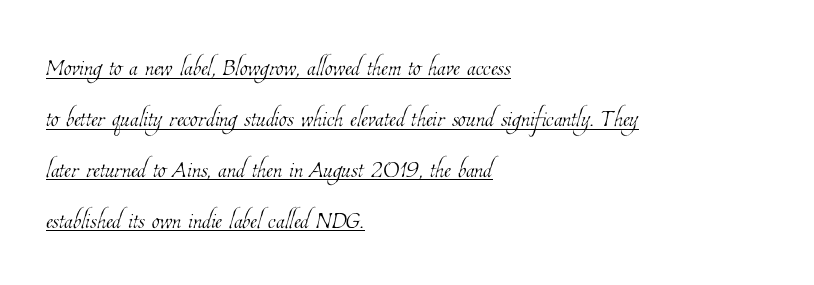
Q: Is the text bold? A: No.
Q: Is the text underlined? A: Yes.
Q: How is the paragraph aligned? A: Left-aligned.
Q: Is the spacing between letters normal or unusually wide? A: Normal.
Q: Is the spacing between lines tight, normal or loose? A: Normal.
Q: Width (condensed, normal, or wide)? A: Condensed.
Q: Stroke contrast? A: Low.
Q: x-height? A: Medium.
Q: Monospaced? A: No.
